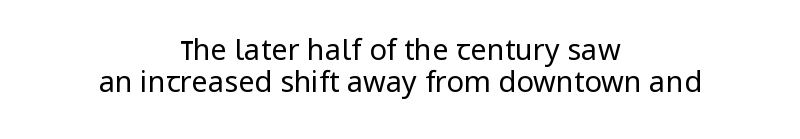
{"serif": "no", "italic": "no", "bold": "no", "weight": "regular", "width": "normal", "stroke_contrast": "low", "x_height": "medium", "monospaced": "no", "underline": "no", "align": "center", "line_spacing": "tight", "line_spacing_ratio": 1.12, "letter_spacing": "normal", "letter_spacing_em": 0.0, "glyph_px": 29}
